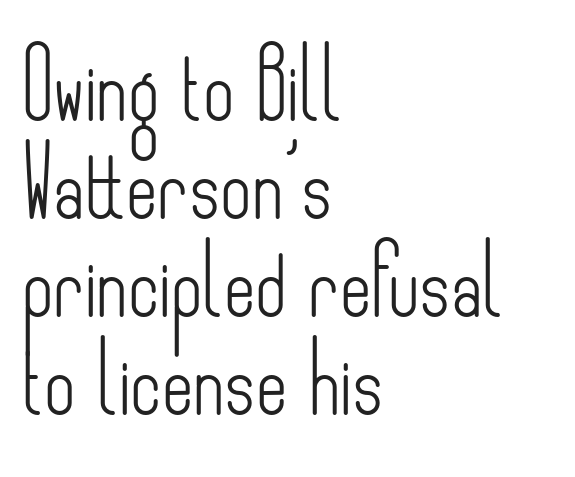
Q: Is the text bold? A: No.
Q: Is the text italic (slanted)? A: No, it is upright.
Q: Is the typeface a serif or a sans-serif typeface? A: Sans-serif.
Q: Is the text underlined? A: No.
Q: How is the paragraph aligned? A: Left-aligned.
Q: Is the spacing between letters normal or unusually wide? A: Normal.
Q: Is the spacing between lines tight, normal or loose? A: Normal.
Q: Width (condensed, normal, or wide)? A: Condensed.
Q: Stroke contrast? A: Low.
Q: x-height? A: Small.
Q: Monospaced? A: No.
